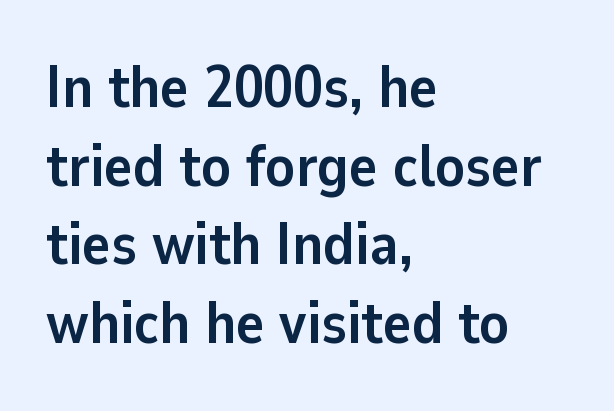
Q: Is the text bold? A: Yes.
Q: Is the text italic (slanted)? A: No, it is upright.
Q: Is the typeface a serif or a sans-serif typeface? A: Sans-serif.
Q: Is the text underlined? A: No.
Q: How is the paragraph aligned? A: Left-aligned.
Q: Is the spacing between letters normal or unusually wide? A: Normal.
Q: Is the spacing between lines tight, normal or loose? A: Normal.
Q: Width (condensed, normal, or wide)? A: Normal.
Q: Stroke contrast? A: Low.
Q: x-height? A: Medium.
Q: Monospaced? A: No.
